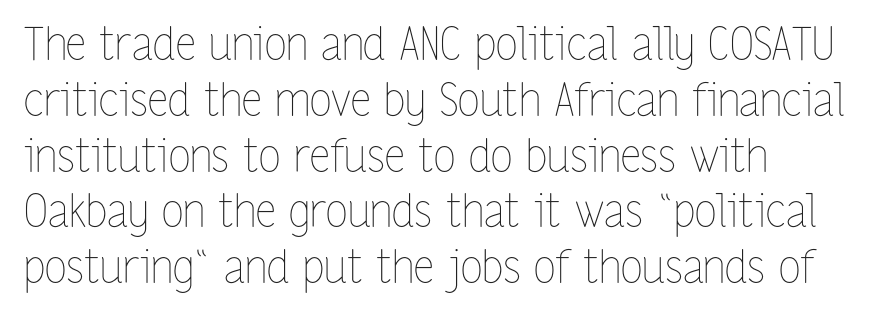
Q: Is the text bold? A: No.
Q: Is the text italic (slanted)? A: No, it is upright.
Q: Is the text underlined? A: No.
Q: How is the paragraph aligned? A: Left-aligned.
Q: Is the spacing between letters normal or unusually wide? A: Normal.
Q: Width (condensed, normal, or wide)? A: Condensed.
Q: Stroke contrast? A: Low.
Q: x-height? A: Medium.
Q: Monospaced? A: No.
